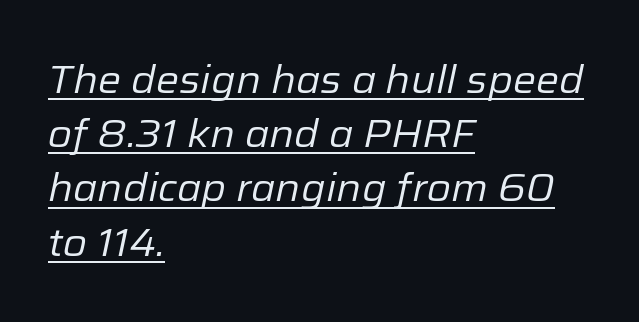
{"italic": "yes", "lean": "right", "slant_degrees": 12, "bold": "no", "weight": "regular", "width": "normal", "stroke_contrast": "low", "x_height": "medium", "monospaced": "no", "underline": "yes", "align": "left", "line_spacing": "normal", "line_spacing_ratio": 1.39, "letter_spacing": "normal", "letter_spacing_em": 0.0, "glyph_px": 39}
